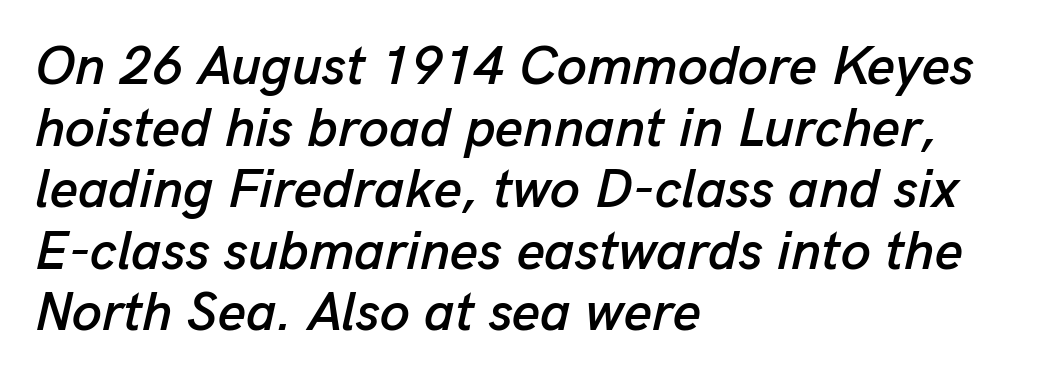
{"italic": "yes", "lean": "right", "slant_degrees": 13, "width": "normal", "stroke_contrast": "low", "x_height": "medium", "monospaced": "no", "underline": "no", "align": "left", "line_spacing": "tight", "line_spacing_ratio": 1.14, "letter_spacing": "normal", "letter_spacing_em": 0.0, "glyph_px": 54}
